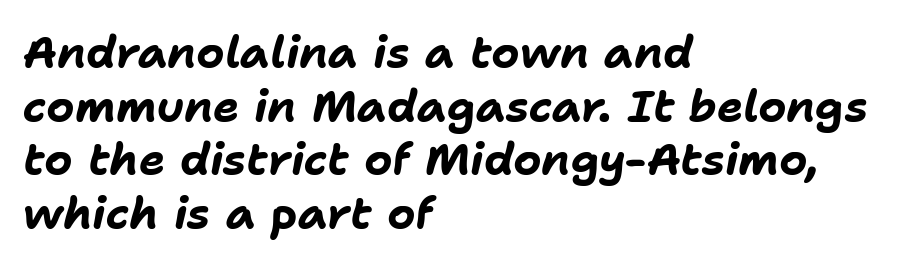
The image shows 44 px bold type, italic (leaning right); set left-aligned, line spacing 1.22x, normal letter spacing, not underlined; low stroke contrast and a medium x-height.
